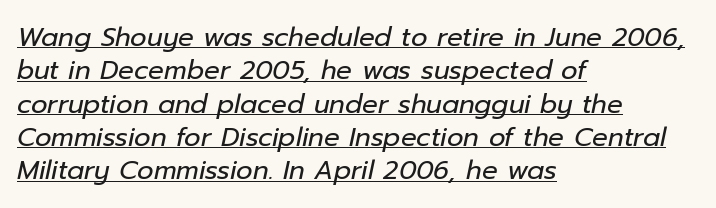
The image shows 26 px text type, italic (leaning right); set left-aligned, normal line spacing (1.28x), normal letter spacing, underlined.
